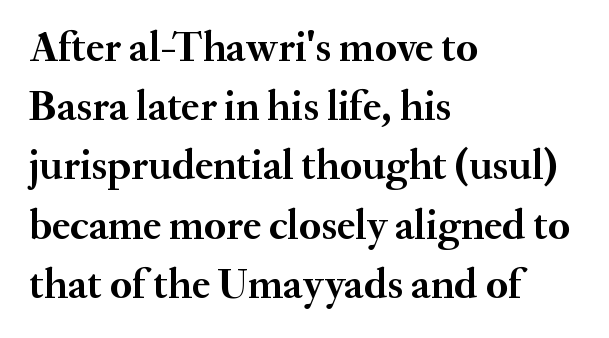
The image shows 42 px semibold serif type, upright; set left-aligned, normal line spacing (1.41x), normal letter spacing, not underlined; medium stroke contrast and a small x-height.
